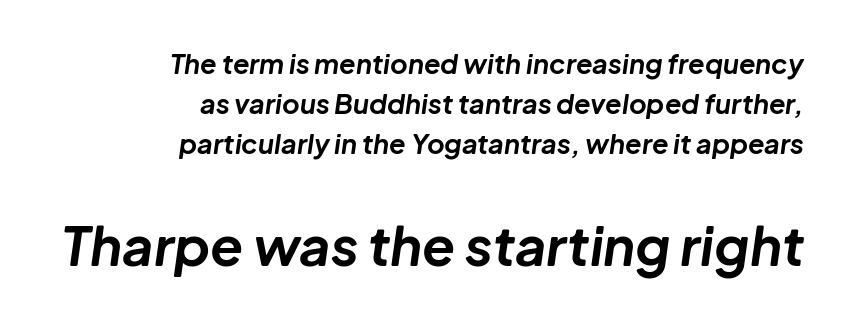
Decoration check: the copy has no underline. Tracking value appears to be zero — textbook default spacing. Line spacing here is normal. The passage shown is typed in a proportional face where columns would drift. The passage shown leans; its letterforms are oblique. These lines stack with their right ends in a neat column.
